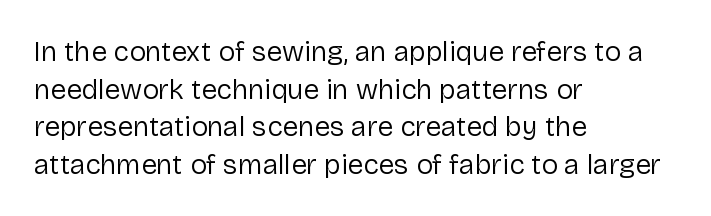
Q: Is the text bold? A: No.
Q: Is the text italic (slanted)? A: No, it is upright.
Q: Is the typeface a serif or a sans-serif typeface? A: Sans-serif.
Q: Is the text underlined? A: No.
Q: How is the paragraph aligned? A: Left-aligned.
Q: Is the spacing between letters normal or unusually wide? A: Normal.
Q: Is the spacing between lines tight, normal or loose? A: Normal.
Q: Width (condensed, normal, or wide)? A: Normal.
Q: Stroke contrast? A: Low.
Q: x-height? A: Medium.
Q: Monospaced? A: No.
